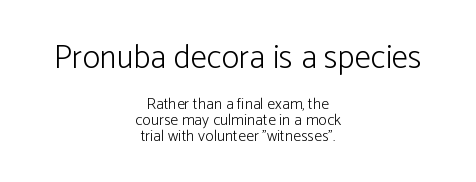
Q: Is the text bold? A: No.
Q: Is the text italic (slanted)? A: No, it is upright.
Q: Is the typeface a serif or a sans-serif typeface? A: Sans-serif.
Q: Is the text underlined? A: No.
Q: How is the paragraph aligned? A: Centered.
Q: Is the spacing between letters normal or unusually wide? A: Normal.
Q: Is the spacing between lines tight, normal or loose? A: Tight.
Q: Which block of text is set in a larger size, the first (top) or the second (bottom)? A: The first (top) one.
Q: Width (condensed, normal, or wide)? A: Normal.
Q: Stroke contrast? A: Low.
Q: x-height? A: Medium.
Q: Monospaced? A: No.
